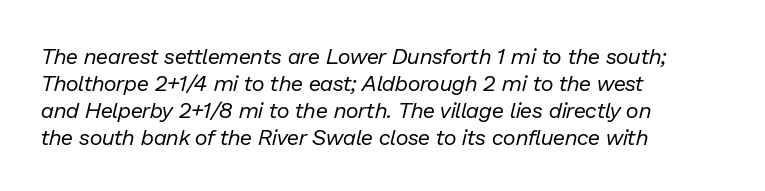
The text carries the slant typical of an italic or oblique font. The passage shown is not bold in any degree. Which margin do the lines hug? The left one — the right edge is uneven. You could call the tracking neutral — neither tight nor loose.
